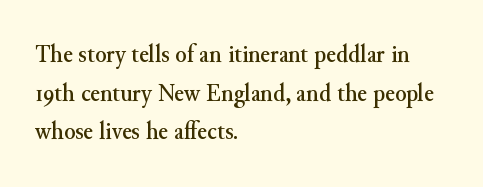
The image shows 26 px text type, upright; set left-aligned, normal line spacing (1.49x), normal letter spacing, not underlined.
